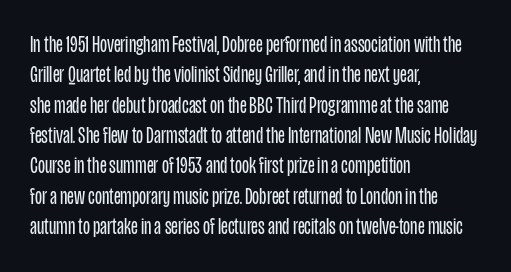
The image shows 23 px text type, upright; set left-aligned, normal line spacing (1.32x), normal letter spacing, not underlined.
